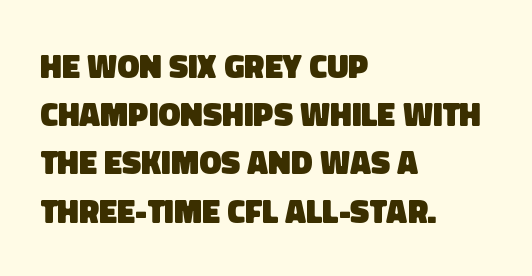
{"serif": "no", "bold": "yes", "weight": "heavy", "width": "normal", "stroke_contrast": "low", "x_height": "large", "monospaced": "no", "underline": "no", "align": "left", "line_spacing": "normal", "line_spacing_ratio": 1.46, "letter_spacing": "normal", "letter_spacing_em": 0.0, "glyph_px": 33}
